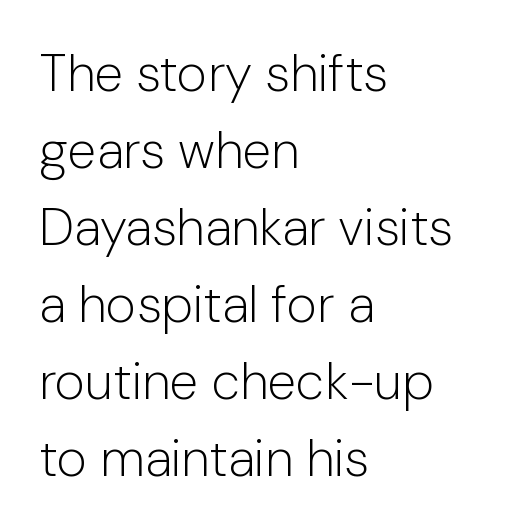
{"serif": "no", "italic": "no", "bold": "no", "weight": "light", "width": "normal", "stroke_contrast": "low", "x_height": "medium", "monospaced": "no", "underline": "no", "align": "left", "line_spacing": "normal", "line_spacing_ratio": 1.48, "letter_spacing": "normal", "letter_spacing_em": 0.0, "glyph_px": 52}
